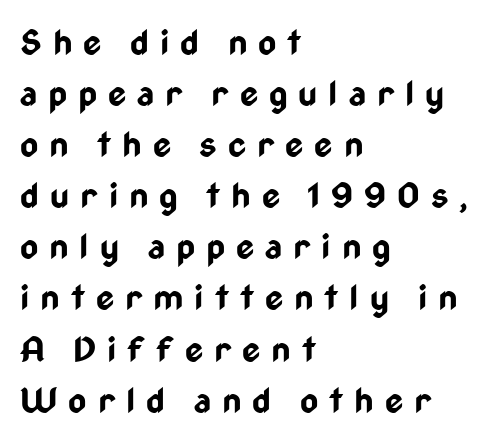
Q: Is the text bold? A: Yes.
Q: Is the text italic (slanted)? A: No, it is upright.
Q: Is the typeface a serif or a sans-serif typeface? A: Sans-serif.
Q: Is the text underlined? A: No.
Q: How is the paragraph aligned? A: Left-aligned.
Q: Is the spacing between letters normal or unusually wide? A: Unusually wide.
Q: Is the spacing between lines tight, normal or loose? A: Normal.
Q: Width (condensed, normal, or wide)? A: Condensed.
Q: Stroke contrast? A: Low.
Q: x-height? A: Medium.
Q: Monospaced? A: No.
